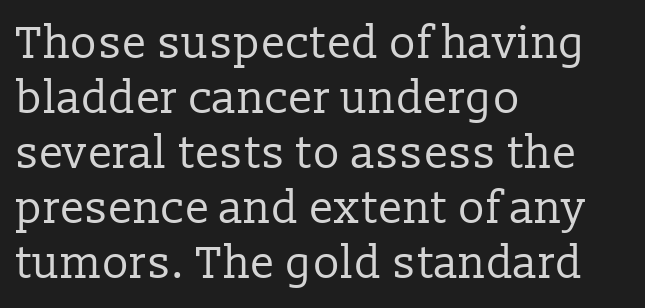
{"serif": "yes", "italic": "no", "bold": "no", "weight": "regular", "width": "normal", "stroke_contrast": "low", "x_height": "medium", "monospaced": "no", "underline": "no", "align": "left", "line_spacing_ratio": 1.22, "letter_spacing": "normal", "letter_spacing_em": 0.0, "glyph_px": 45}
